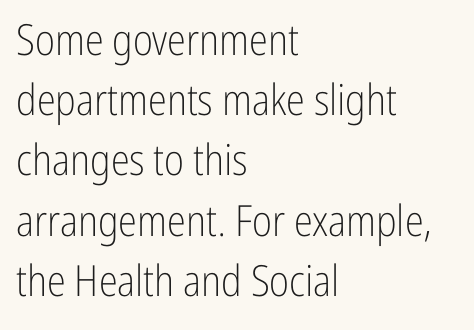
Q: Is the text bold? A: No.
Q: Is the text italic (slanted)? A: No, it is upright.
Q: Is the typeface a serif or a sans-serif typeface? A: Sans-serif.
Q: Is the text underlined? A: No.
Q: How is the paragraph aligned? A: Left-aligned.
Q: Is the spacing between letters normal or unusually wide? A: Normal.
Q: Is the spacing between lines tight, normal or loose? A: Normal.
Q: Width (condensed, normal, or wide)? A: Condensed.
Q: Stroke contrast? A: Low.
Q: x-height? A: Medium.
Q: Monospaced? A: No.
